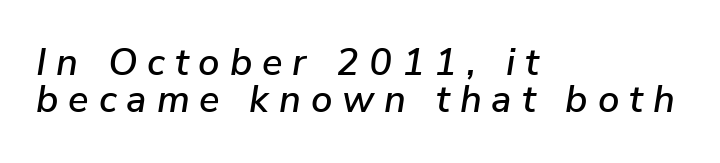
Q: Is the text italic (slanted)? A: Yes, it leans right by about 9 degrees.
Q: Is the text underlined? A: No.
Q: How is the paragraph aligned? A: Left-aligned.
Q: Is the spacing between letters normal or unusually wide? A: Unusually wide.
Q: Is the spacing between lines tight, normal or loose? A: Tight.
Q: Width (condensed, normal, or wide)? A: Normal.
Q: Stroke contrast? A: Low.
Q: x-height? A: Medium.
Q: Monospaced? A: No.
